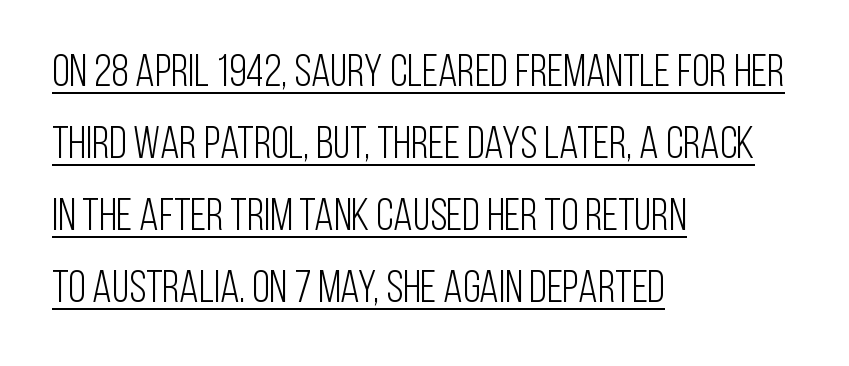
Q: Is the text bold? A: No.
Q: Is the text italic (slanted)? A: No, it is upright.
Q: Is the typeface a serif or a sans-serif typeface? A: Sans-serif.
Q: Is the text underlined? A: Yes.
Q: How is the paragraph aligned? A: Left-aligned.
Q: Is the spacing between letters normal or unusually wide? A: Normal.
Q: Is the spacing between lines tight, normal or loose? A: Normal.
Q: Width (condensed, normal, or wide)? A: Condensed.
Q: Stroke contrast? A: Low.
Q: x-height? A: Large.
Q: Monospaced? A: No.
